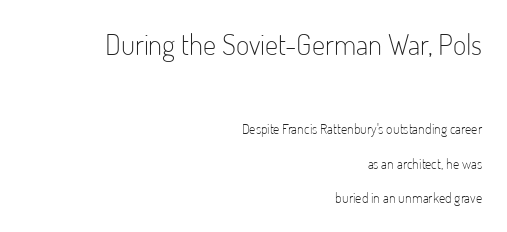
The image shows 29 px light, condensed sans-serif type, upright; set right-aligned, loose line spacing (2.45x), normal letter spacing, not underlined; the first (top) block is 2.07x larger; low stroke contrast and a small x-height.
